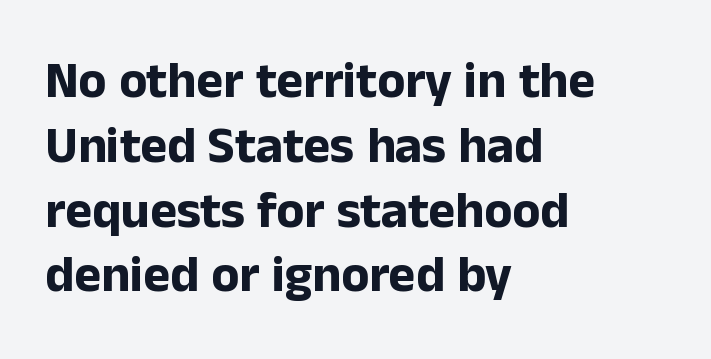
Spacing verdict: proportional, widths tailored to each character. Letters rest on an invisible, unmarked baseline. This sample is left-justified, so line endings fall wherever the words run out. Horizontal bands of white between lines are of average thickness. Unlike italic type, these characters show no tilt at all.
